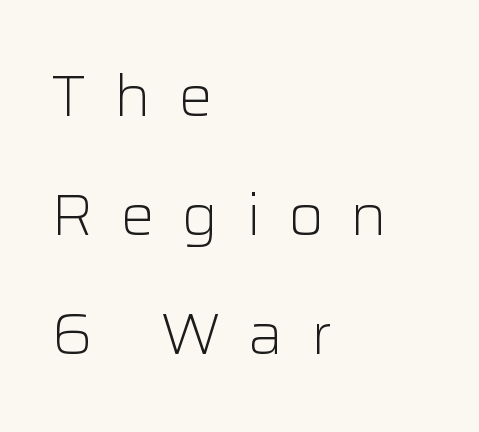
{"serif": "no", "italic": "no", "bold": "no", "weight": "light", "width": "normal", "stroke_contrast": "low", "x_height": "medium", "monospaced": "no", "underline": "no", "align": "left", "line_spacing": "loose", "line_spacing_ratio": 2.09, "letter_spacing": "wide", "letter_spacing_em": 0.48, "glyph_px": 57}
